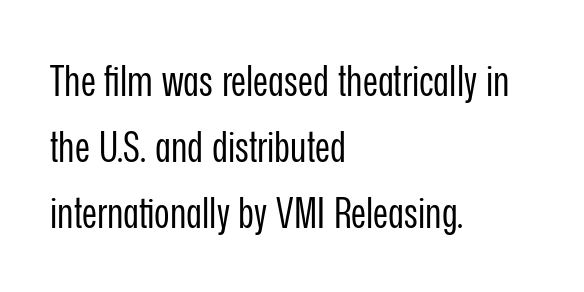
The image shows 42 px regular-weight, condensed sans-serif type, upright; set left-aligned, normal line spacing (1.57x), normal letter spacing, not underlined; low stroke contrast and a medium x-height.
